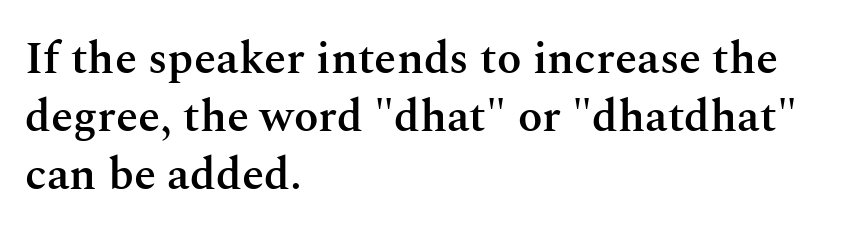
Every stem runs plumb, perpendicular to the baseline. Here the glyphs are tracked normally, forming tight word shapes. The face used here is a semibold: visibly heavier than regular, lighter than bold. Line spacing here is normal.
